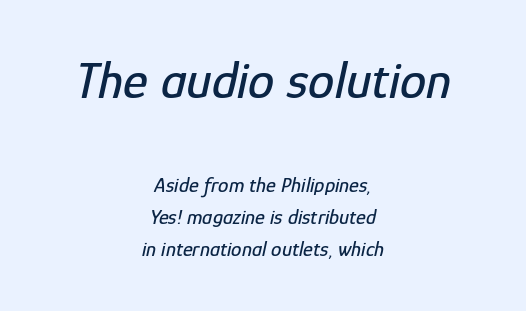
Character widths vary here, with narrow letters taking less room than wide ones. Descender tails drop into unmarked territory. Style check: oblique. Does extra space separate the letters? No, they use regular spacing. The rendering shrinks the type as you move from the upper chunk to the lower.
